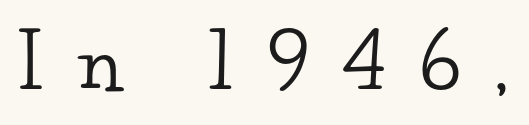
{"serif": "yes", "italic": "no", "width": "wide", "stroke_contrast": "low", "x_height": "small", "monospaced": "no", "underline": "no", "letter_spacing": "wide", "letter_spacing_em": 0.47, "glyph_px": 74}
